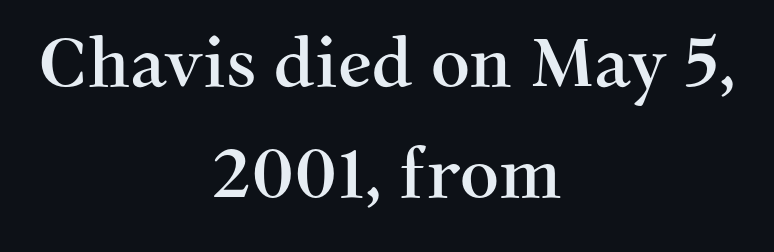
The image shows 68 px serif type, upright; set centered, normal line spacing (1.63x), normal letter spacing, not underlined; medium stroke contrast and a medium x-height.
